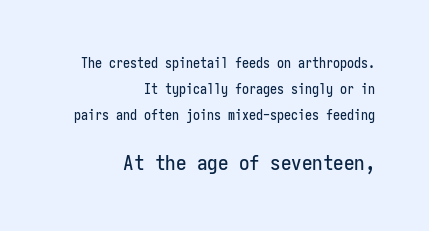
{"italic": "no", "underline": "no", "align": "right", "line_spacing_ratio": 1.87, "letter_spacing": "normal", "letter_spacing_em": 0.0, "larger_block": "second", "size_ratio": 1.5, "glyph_px": 21}
